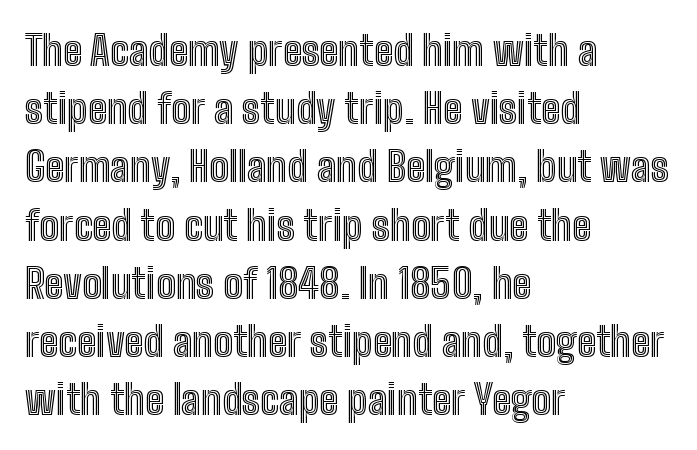
{"italic": "no", "width": "condensed", "x_height": "medium", "monospaced": "no", "underline": "no", "align": "left", "line_spacing": "normal", "line_spacing_ratio": 1.42, "letter_spacing": "normal", "letter_spacing_em": 0.0, "glyph_px": 41}
